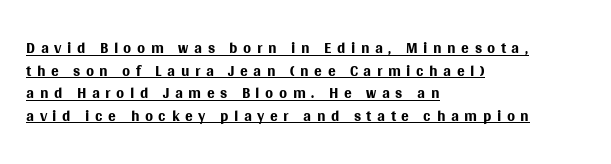
Q: Is the text bold? A: No.
Q: Is the text italic (slanted)? A: No, it is upright.
Q: Is the text underlined? A: Yes.
Q: How is the paragraph aligned? A: Left-aligned.
Q: Is the spacing between letters normal or unusually wide? A: Unusually wide.
Q: Is the spacing between lines tight, normal or loose? A: Tight.
